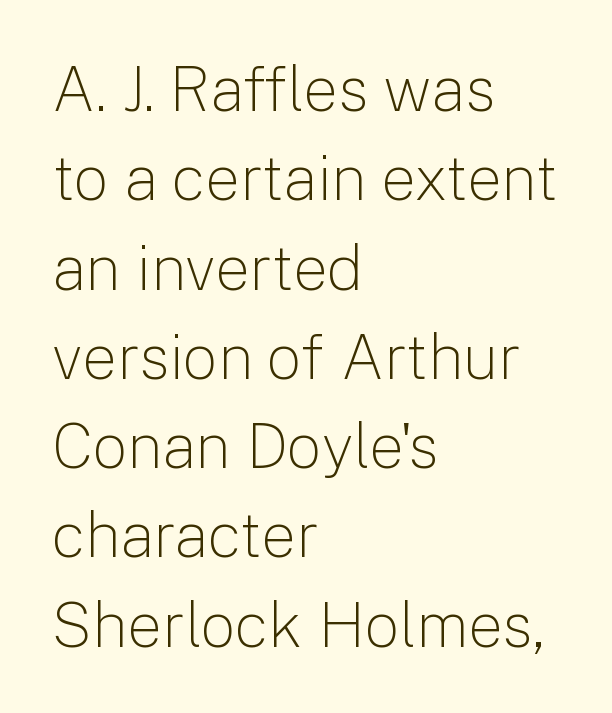
Q: Is the text bold? A: No.
Q: Is the text italic (slanted)? A: No, it is upright.
Q: Is the typeface a serif or a sans-serif typeface? A: Sans-serif.
Q: Is the text underlined? A: No.
Q: How is the paragraph aligned? A: Left-aligned.
Q: Is the spacing between letters normal or unusually wide? A: Normal.
Q: Is the spacing between lines tight, normal or loose? A: Normal.
Q: Width (condensed, normal, or wide)? A: Normal.
Q: Stroke contrast? A: Low.
Q: x-height? A: Medium.
Q: Monospaced? A: No.
